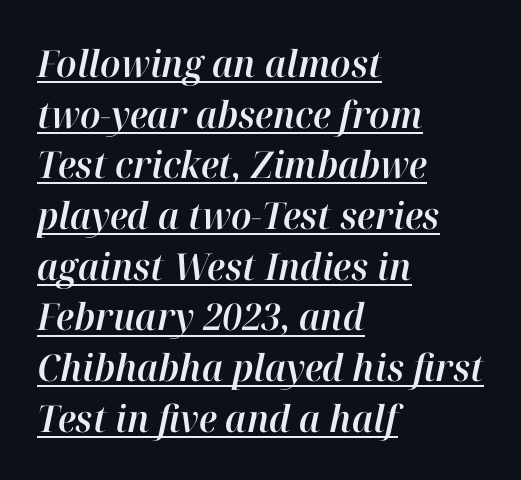
The image shows 37 px text type, italic (leaning right); set left-aligned, normal line spacing (1.37x), normal letter spacing, underlined; high stroke contrast and a medium x-height.
